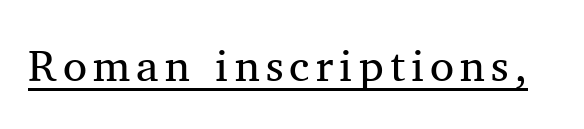
Designer's note — italics off, roman on. Heaviness? Minimal to ordinary, like unemphasized prose. The font family rendered here belongs to the serif group. The lettering is marked with a stroke running underneath it.
